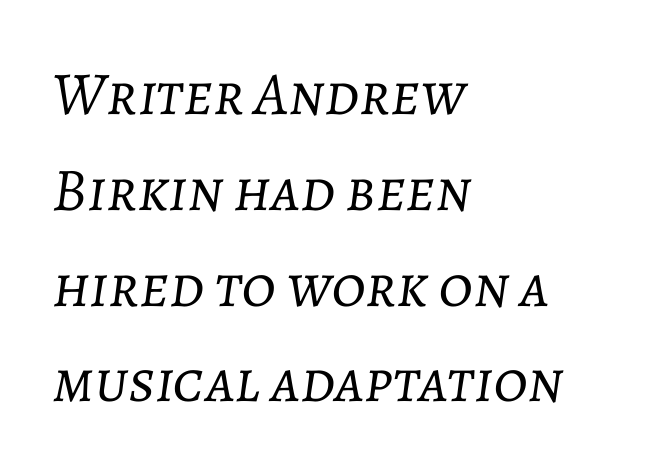
{"italic": "yes", "lean": "right", "slant_degrees": 7, "bold": "no", "weight": "light", "width": "normal", "stroke_contrast": "low", "x_height": "medium", "monospaced": "no", "underline": "no", "align": "left", "line_spacing": "normal", "line_spacing_ratio": 1.57, "letter_spacing": "normal", "letter_spacing_em": 0.0, "glyph_px": 61}
